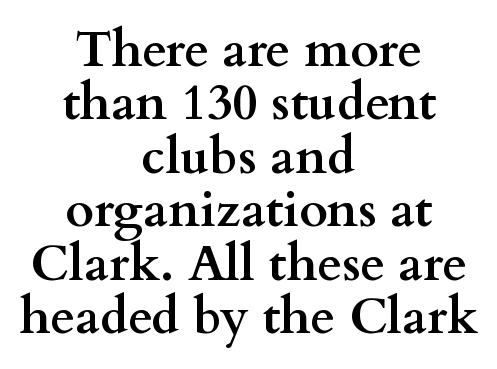
The image shows 50 px semibold, wide serif type, upright; set centered, tight line spacing (1.07x), normal letter spacing, not underlined; medium stroke contrast and a small x-height.
